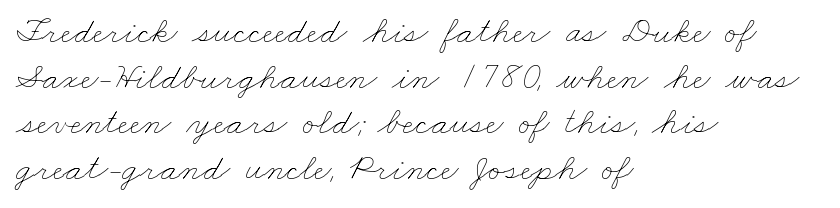
{"bold": "no", "weight": "thin", "width": "wide", "stroke_contrast": "low", "x_height": "small", "monospaced": "no", "underline": "no", "align": "left", "line_spacing_ratio": 1.2, "letter_spacing": "normal", "letter_spacing_em": 0.0, "glyph_px": 38}
